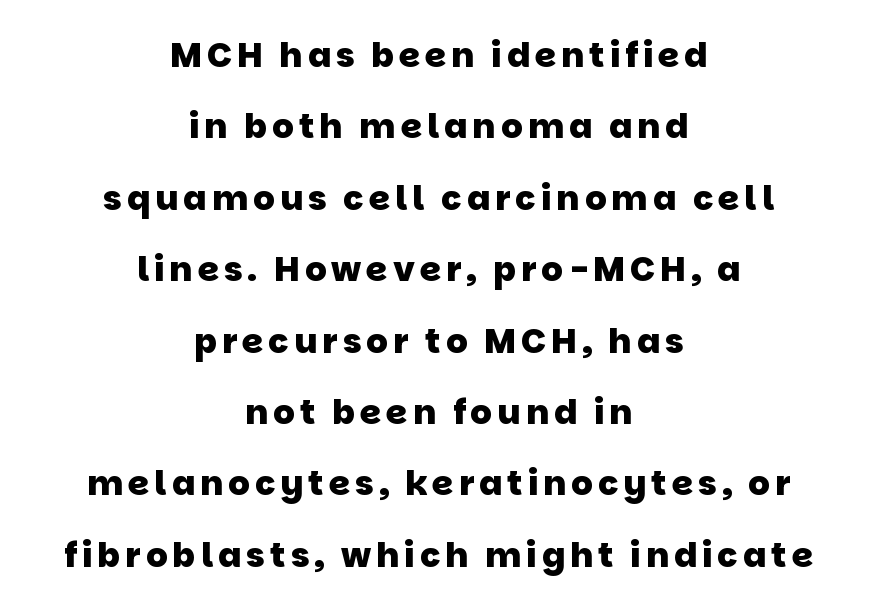
{"serif": "no", "bold": "yes", "weight": "heavy", "width": "normal", "stroke_contrast": "low", "x_height": "large", "monospaced": "no", "underline": "no", "align": "center", "line_spacing": "loose", "line_spacing_ratio": 2.1, "glyph_px": 34}
